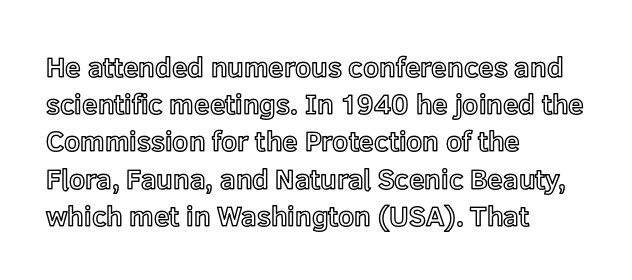
The image shows 28 px text type, upright; set left-aligned, normal line spacing (1.33x), normal letter spacing, not underlined; a medium x-height.
